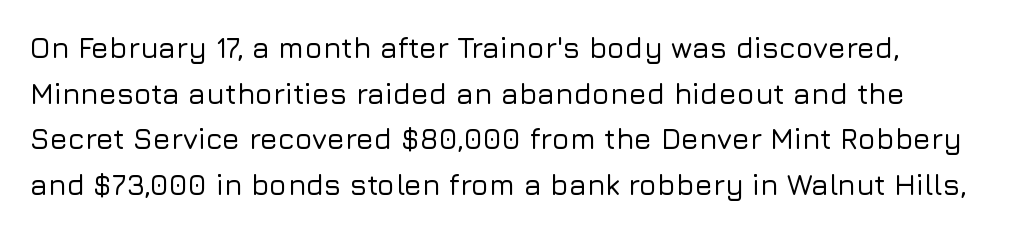
The image shows 29 px sans-serif type, upright; set normal line spacing (1.57x), normal letter spacing, not underlined; low stroke contrast and a medium x-height.
